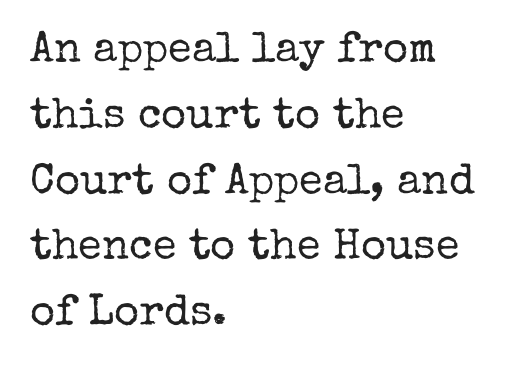
Q: Is the text bold? A: No.
Q: Is the text italic (slanted)? A: No, it is upright.
Q: Is the typeface a serif or a sans-serif typeface? A: Serif.
Q: Is the text underlined? A: No.
Q: How is the paragraph aligned? A: Left-aligned.
Q: Is the spacing between letters normal or unusually wide? A: Normal.
Q: Is the spacing between lines tight, normal or loose? A: Normal.
Q: Width (condensed, normal, or wide)? A: Normal.
Q: Stroke contrast? A: Low.
Q: x-height? A: Medium.
Q: Monospaced? A: No.
